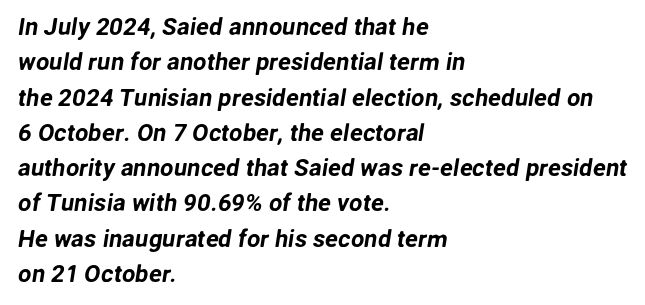
Q: Is the text underlined? A: No.
Q: How is the paragraph aligned? A: Left-aligned.
Q: Is the spacing between letters normal or unusually wide? A: Normal.
Q: Is the spacing between lines tight, normal or loose? A: Normal.
